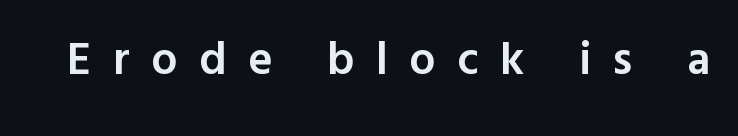
Ordinary non-slanted type is in use. Has an underline been added? It has not. These lines have a slow, spaced-out rhythm from letter to letter. Character widths vary here, with narrow letters taking less room than wide ones. Students, this is semibold: more ink than regular, less than bold.
